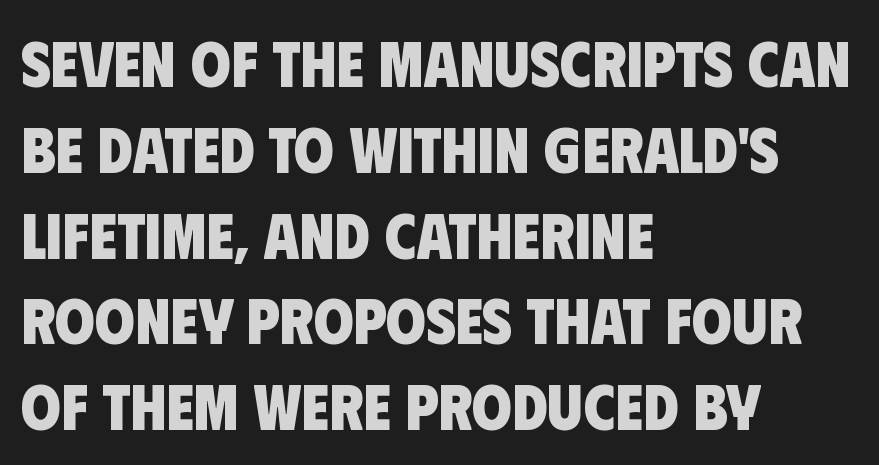
The image shows 64 px heavy, condensed sans-serif type; set left-aligned, normal line spacing (1.34x), normal letter spacing, not underlined; low stroke contrast and a large x-height.
